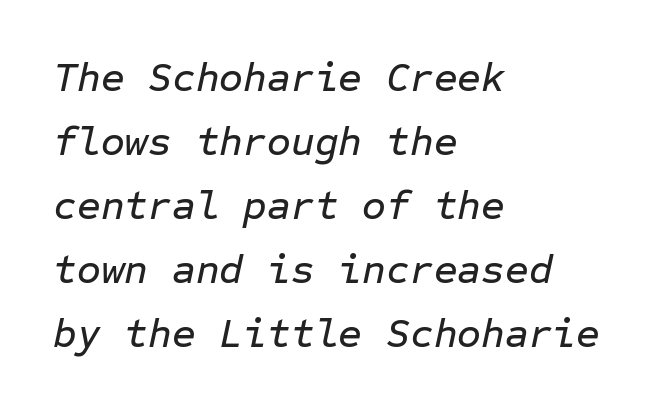
The image shows 41 px text type, italic (leaning right), monospaced; set left-aligned, normal line spacing (1.56x), normal letter spacing, not underlined; low stroke contrast and a medium x-height.
